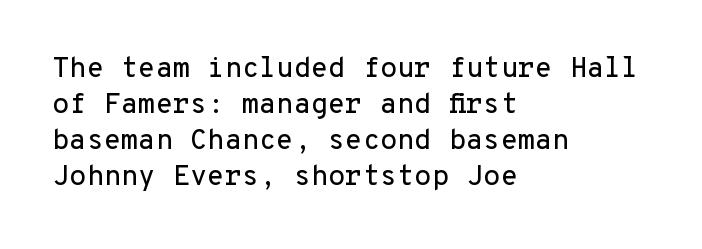
Q: Is the text italic (slanted)? A: No, it is upright.
Q: Is the typeface a serif or a sans-serif typeface? A: Sans-serif.
Q: Is the text underlined? A: No.
Q: How is the paragraph aligned? A: Left-aligned.
Q: Is the spacing between letters normal or unusually wide? A: Normal.
Q: Is the spacing between lines tight, normal or loose? A: Normal.
Q: Width (condensed, normal, or wide)? A: Normal.
Q: Stroke contrast? A: Low.
Q: x-height? A: Medium.
Q: Monospaced? A: Yes.
